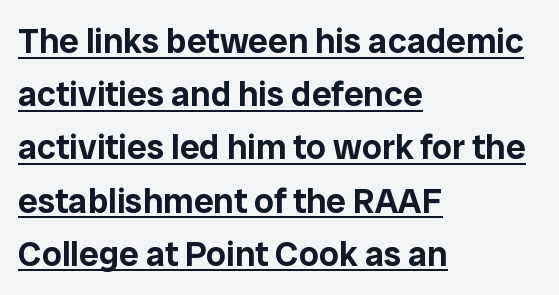
Rendered with straight, roman letterforms. Is the letter spacing exaggerated? No — it looks like the ordinary default. Spacing verdict: proportional, widths tailored to each character. The leading is moderate, giving the passage an even texture.
